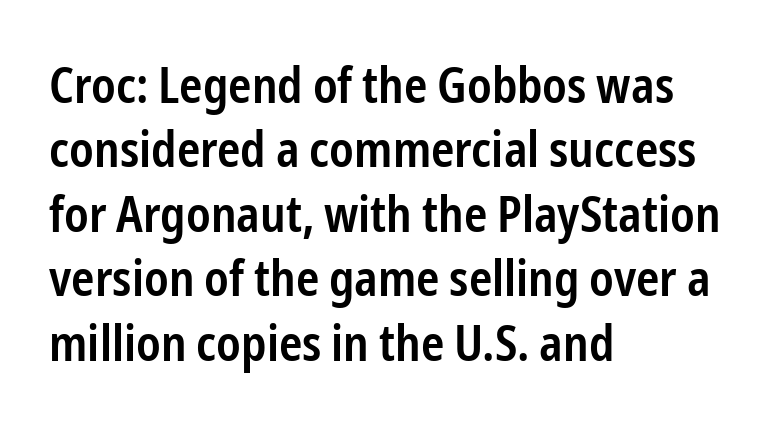
Are there feet on the stems? There aren't — it's a sans. No italicization has been applied; the sample stays upright. Tracking here is standard; glyphs follow each other at the usual distance. Quick note: interline space is typical. This sample has the flowing, uneven cadence of proportional lettering.
